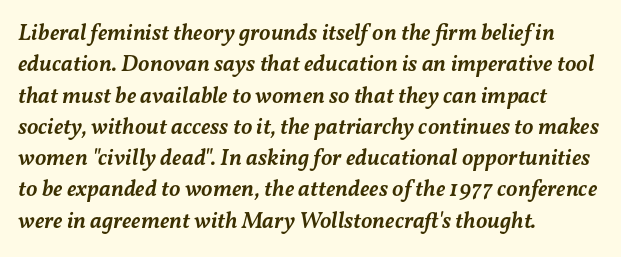
Q: Is the text bold? A: Semi-bold.
Q: Is the text italic (slanted)? A: Yes, it leans right by about 11 degrees.
Q: Is the text underlined? A: No.
Q: How is the paragraph aligned? A: Left-aligned.
Q: Is the spacing between letters normal or unusually wide? A: Normal.
Q: Is the spacing between lines tight, normal or loose? A: Normal.
